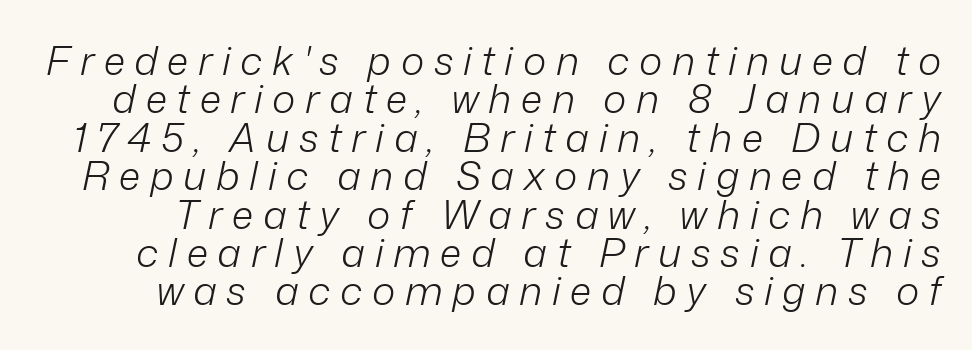
{"italic": "yes", "lean": "right", "slant_degrees": 12, "bold": "no", "weight": "light", "width": "normal", "stroke_contrast": "low", "x_height": "medium", "monospaced": "no", "underline": "no", "line_spacing": "tight", "line_spacing_ratio": 0.96, "letter_spacing": "wide", "letter_spacing_em": 0.24, "glyph_px": 40}
